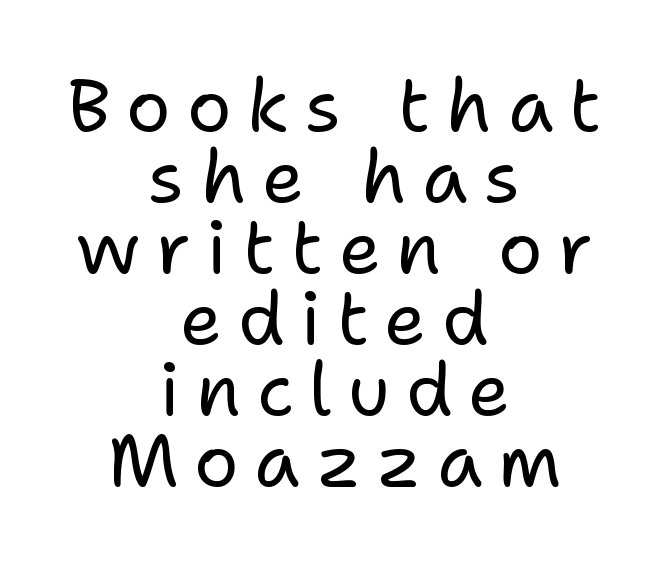
The image shows 74 px regular-weight sans-serif type, upright; set centered, tight line spacing (0.96x), unusually wide letter spacing (+0.21 em), not underlined; low stroke contrast and a medium x-height.
